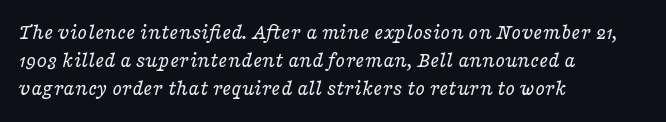
{"italic": "yes", "lean": "right", "slant_degrees": 16, "bold": "no", "underline": "no", "align": "left", "line_spacing": "normal", "line_spacing_ratio": 1.28, "letter_spacing": "normal", "letter_spacing_em": 0.0, "glyph_px": 22}
